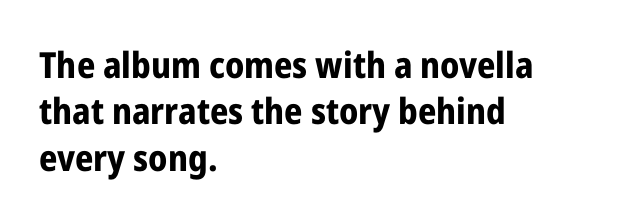
{"serif": "no", "italic": "no", "bold": "yes", "weight": "bold", "width": "condensed", "stroke_contrast": "low", "x_height": "medium", "monospaced": "no", "underline": "no", "align": "left", "line_spacing": "normal", "line_spacing_ratio": 1.29, "letter_spacing": "normal", "letter_spacing_em": 0.0, "glyph_px": 36}
